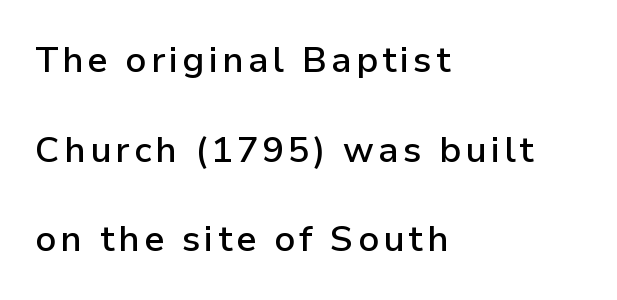
Semibold letterforms, between regular and bold. This sample is left-justified, so line endings fall wherever the words run out. Does the lettering tilt? It doesn't — this is upright. Nothing sits at the stroke ends, so this counts as sans-serif. The rendering uses natural spacing where letterforms have individual widths.
